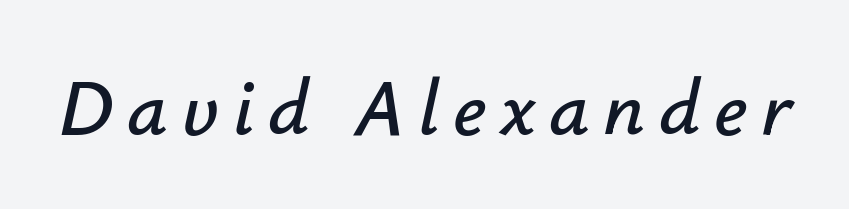
These lines were composed using italics. Looks like regular typesetting: each glyph gets only the width it needs. Clear beneath every line of the passage.
